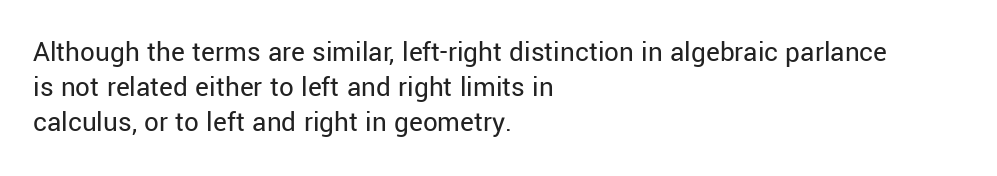
{"serif": "no", "italic": "no", "bold": "no", "weight": "regular", "width": "normal", "stroke_contrast": "low", "x_height": "medium", "monospaced": "no", "underline": "no", "align": "left", "line_spacing_ratio": 1.21, "letter_spacing": "normal", "letter_spacing_em": 0.0, "glyph_px": 29}
